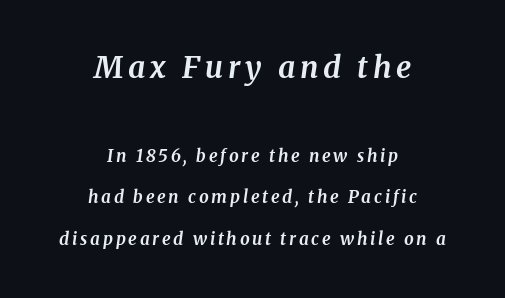
The image shows 30 px bold serif type, italic (leaning right); set centered, loose line spacing (2.43x), not underlined; the first (top) block is 1.76x larger; medium stroke contrast and a medium x-height.
